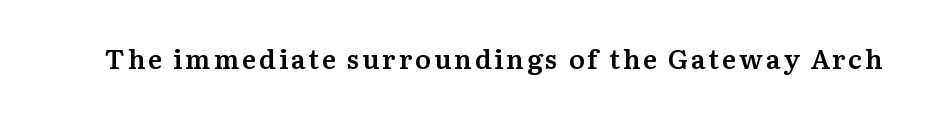
Notice how the stems are strictly vertical — no italics here. The strokes are fattened partway — semibold, not bold. Words float on clear page, feet unadorned.
